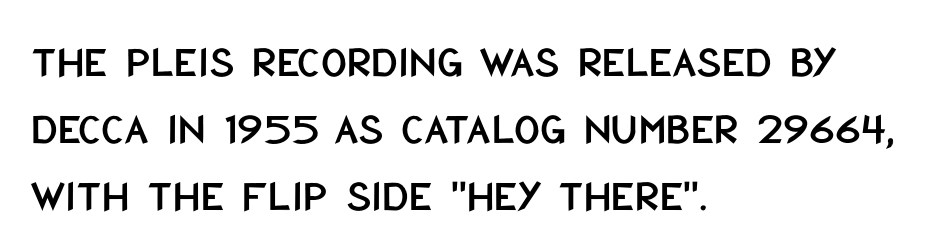
The image shows 45 px condensed sans-serif type, upright; set left-aligned, normal line spacing (1.49x), normal letter spacing, not underlined; low stroke contrast and a large x-height.
